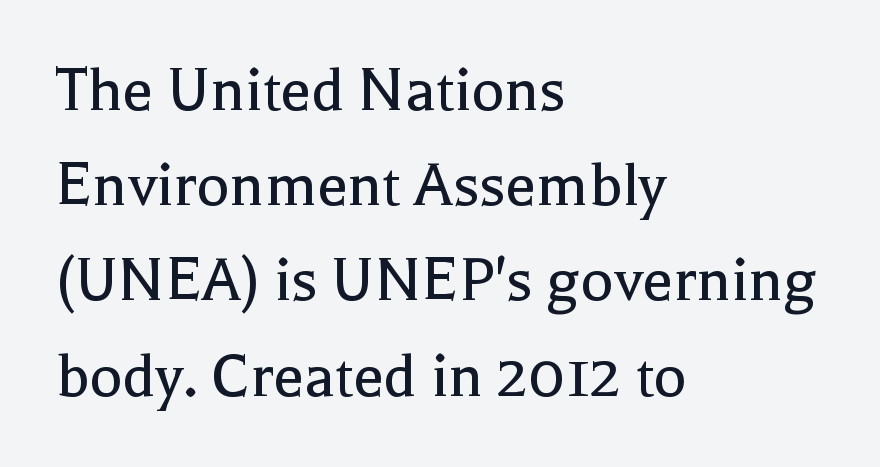
The image shows 69 px regular-weight serif type, upright; set left-aligned, normal line spacing (1.38x), normal letter spacing, not underlined; a medium x-height.
